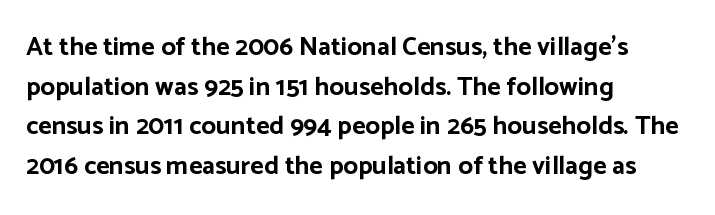
Line spacing here is normal. Words float on clear page, feet unadorned. Each glyph is drawn with heavy, bold strokes. There is no visible air inserted between adjacent glyphs. These lines are set flush left with a ragged right edge. This is roman type, the default non-slanted kind.
